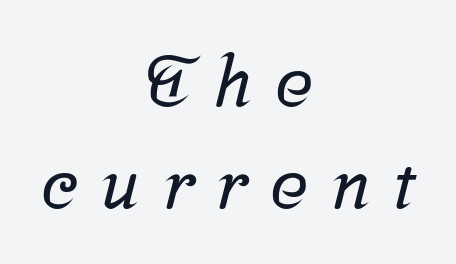
Q: Is the text underlined? A: No.
Q: How is the paragraph aligned? A: Centered.
Q: Is the spacing between letters normal or unusually wide? A: Unusually wide.
Q: Is the spacing between lines tight, normal or loose? A: Normal.
Q: Width (condensed, normal, or wide)? A: Normal.
Q: Stroke contrast? A: Low.
Q: x-height? A: Medium.
Q: Monospaced? A: No.
